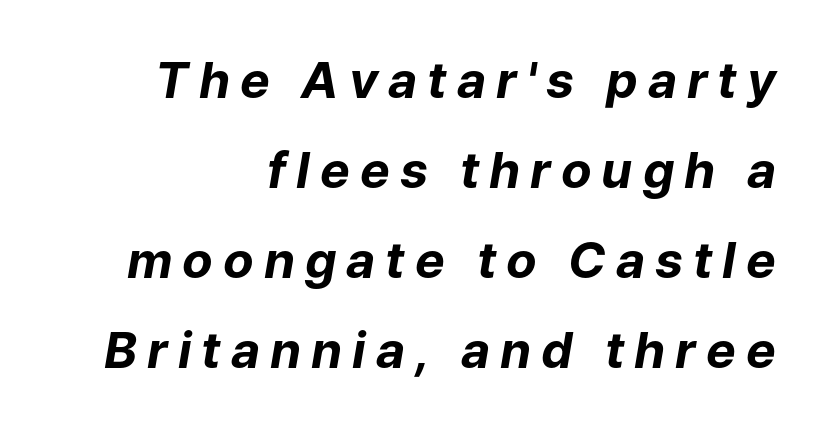
Q: Is the text bold? A: Yes.
Q: Is the text italic (slanted)? A: Yes, it leans right by about 9 degrees.
Q: Is the text underlined? A: No.
Q: How is the paragraph aligned? A: Right-aligned.
Q: Is the spacing between letters normal or unusually wide? A: Unusually wide.
Q: Width (condensed, normal, or wide)? A: Normal.
Q: Stroke contrast? A: Low.
Q: x-height? A: Medium.
Q: Monospaced? A: No.
